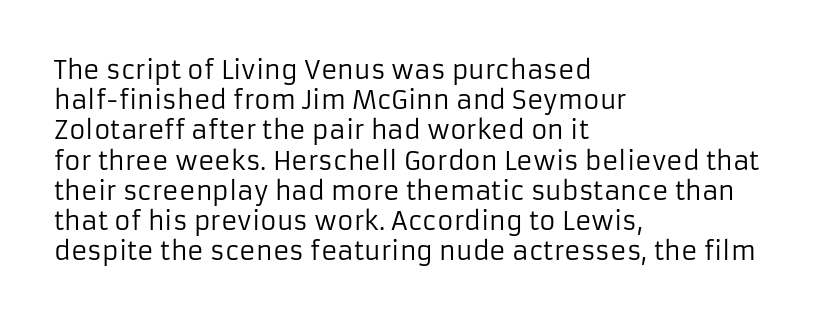
In terms of posture, this sample is upright. The rendering keeps characters at their native spacing. Caption: face not bold, strokes unweighted. The string is rendered with underlining switched off. Horizontal alignment here is leftward, the default for most running prose.
